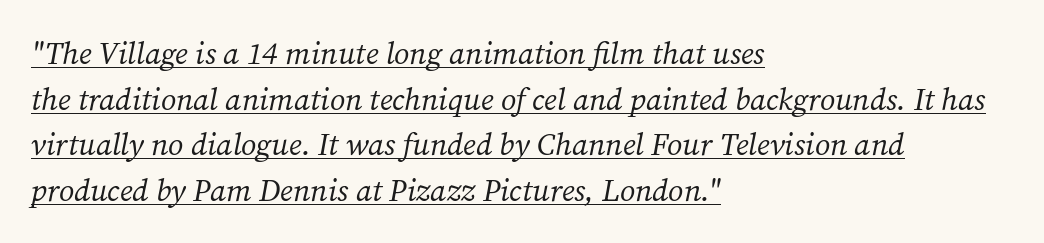
Q: Is the text bold? A: No.
Q: Is the text italic (slanted)? A: Yes, it leans right by about 12 degrees.
Q: Is the typeface a serif or a sans-serif typeface? A: Serif.
Q: Is the text underlined? A: Yes.
Q: How is the paragraph aligned? A: Left-aligned.
Q: Is the spacing between letters normal or unusually wide? A: Normal.
Q: Is the spacing between lines tight, normal or loose? A: Normal.
Q: Width (condensed, normal, or wide)? A: Normal.
Q: Stroke contrast? A: Medium.
Q: x-height? A: Medium.
Q: Monospaced? A: No.
